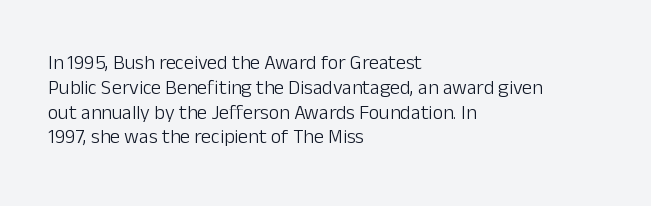
Q: Is the text bold? A: No.
Q: Is the text italic (slanted)? A: No, it is upright.
Q: Is the text underlined? A: No.
Q: How is the paragraph aligned? A: Left-aligned.
Q: Is the spacing between letters normal or unusually wide? A: Normal.
